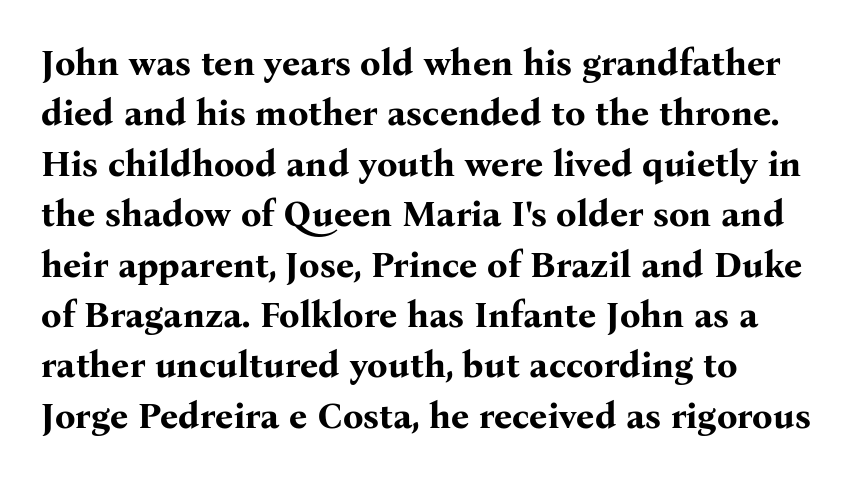
Q: Is the text bold? A: Yes.
Q: Is the text italic (slanted)? A: No, it is upright.
Q: Is the typeface a serif or a sans-serif typeface? A: Serif.
Q: Is the text underlined? A: No.
Q: Is the spacing between letters normal or unusually wide? A: Normal.
Q: Is the spacing between lines tight, normal or loose? A: Normal.
Q: Width (condensed, normal, or wide)? A: Normal.
Q: Stroke contrast? A: Medium.
Q: x-height? A: Medium.
Q: Monospaced? A: No.
